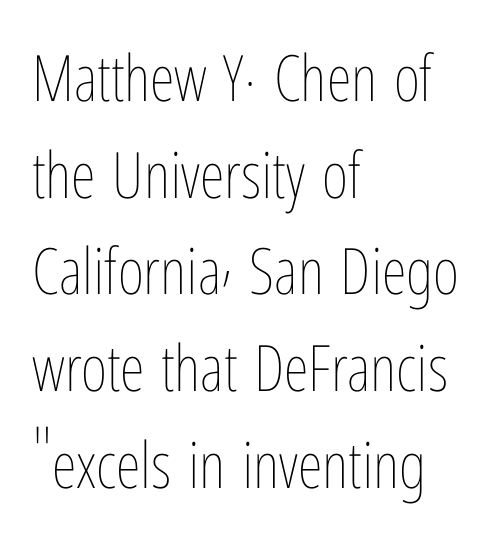
Q: Is the text bold? A: No.
Q: Is the text italic (slanted)? A: No, it is upright.
Q: Is the text underlined? A: No.
Q: How is the paragraph aligned? A: Left-aligned.
Q: Is the spacing between letters normal or unusually wide? A: Normal.
Q: Is the spacing between lines tight, normal or loose? A: Normal.
Q: Width (condensed, normal, or wide)? A: Condensed.
Q: Stroke contrast? A: Low.
Q: x-height? A: Medium.
Q: Monospaced? A: No.
